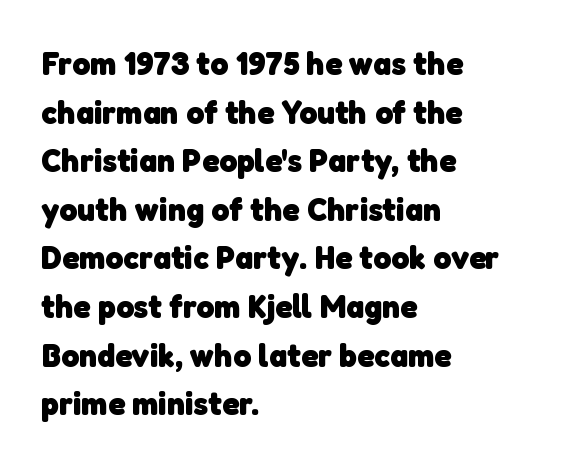
The image shows 34 px heavy sans-serif type; set left-aligned, normal line spacing (1.43x), normal letter spacing, not underlined; low stroke contrast and a medium x-height.
